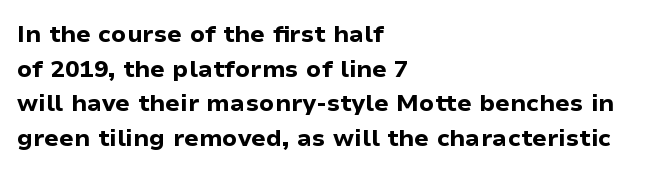
{"italic": "no", "bold": "yes", "underline": "no", "align": "left", "line_spacing": "normal", "line_spacing_ratio": 1.44, "letter_spacing": "normal", "letter_spacing_em": 0.0, "glyph_px": 24}
